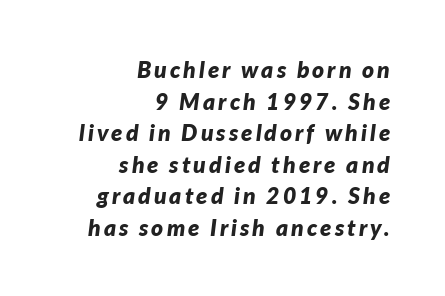
The image shows 23 px bold type, italic (leaning right); set right-aligned, normal line spacing (1.37x), not underlined.
